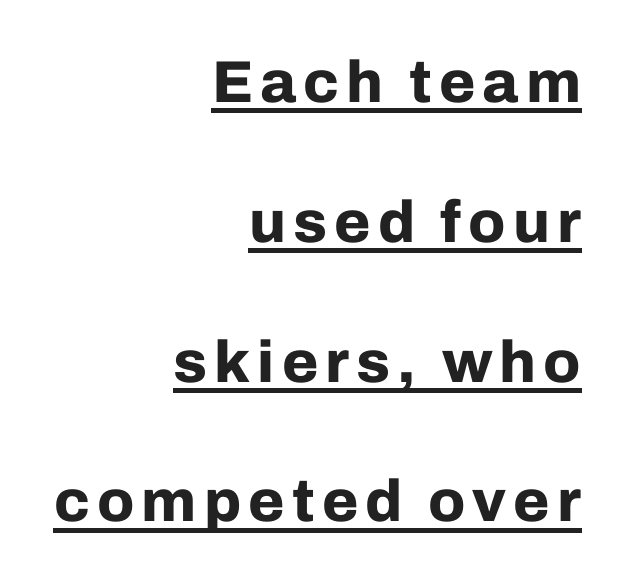
Q: Is the text bold? A: Yes.
Q: Is the text italic (slanted)? A: No, it is upright.
Q: Is the typeface a serif or a sans-serif typeface? A: Sans-serif.
Q: Is the text underlined? A: Yes.
Q: How is the paragraph aligned? A: Right-aligned.
Q: Is the spacing between lines tight, normal or loose? A: Loose.
Q: Width (condensed, normal, or wide)? A: Normal.
Q: Stroke contrast? A: Low.
Q: x-height? A: Medium.
Q: Monospaced? A: No.
